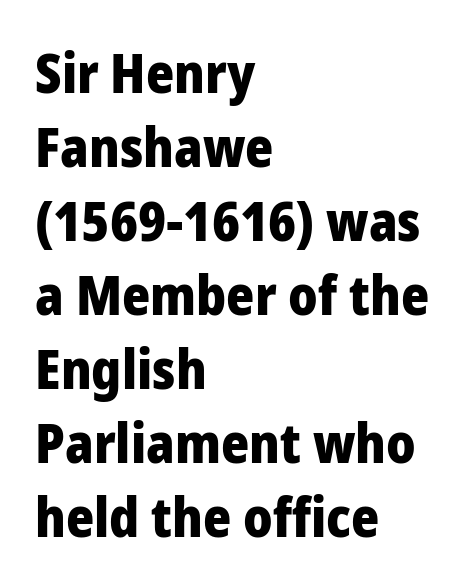
The image shows 54 px heavy sans-serif type, upright; set left-aligned, normal line spacing (1.37x), normal letter spacing, not underlined; low stroke contrast and a medium x-height.
